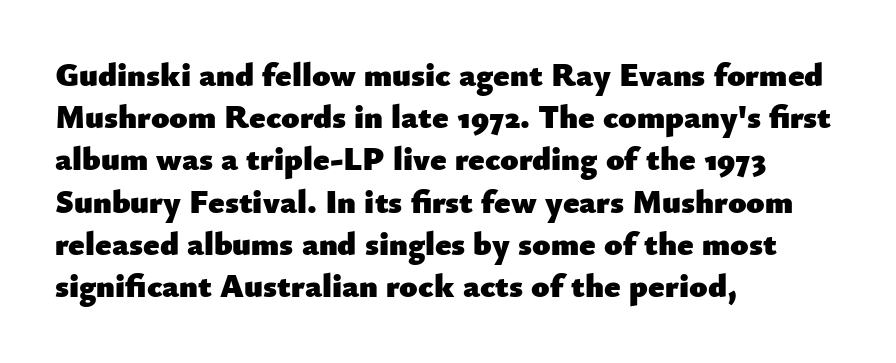
The text was rendered using a sans face with plain stroke endings. The font's upright variant was chosen for this text. The passage shown is typed in a proportional face where columns would drift. Leftover space on each line is placed entirely after the last word.
